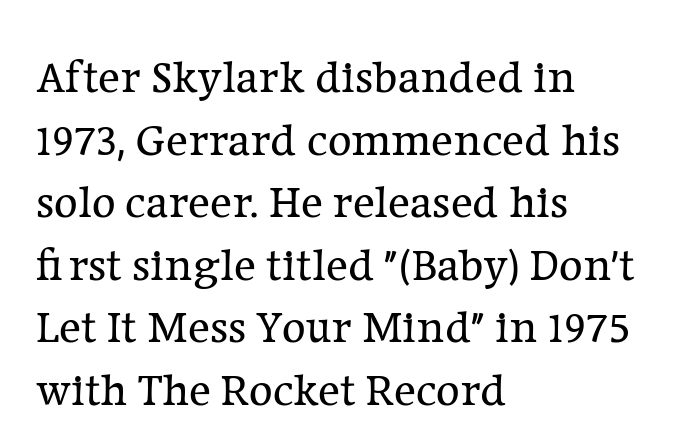
Q: Is the text bold? A: No.
Q: Is the text italic (slanted)? A: No, it is upright.
Q: Is the typeface a serif or a sans-serif typeface? A: Serif.
Q: Is the text underlined? A: No.
Q: How is the paragraph aligned? A: Left-aligned.
Q: Is the spacing between letters normal or unusually wide? A: Normal.
Q: Is the spacing between lines tight, normal or loose? A: Normal.
Q: Width (condensed, normal, or wide)? A: Normal.
Q: Stroke contrast? A: Low.
Q: x-height? A: Medium.
Q: Monospaced? A: No.
